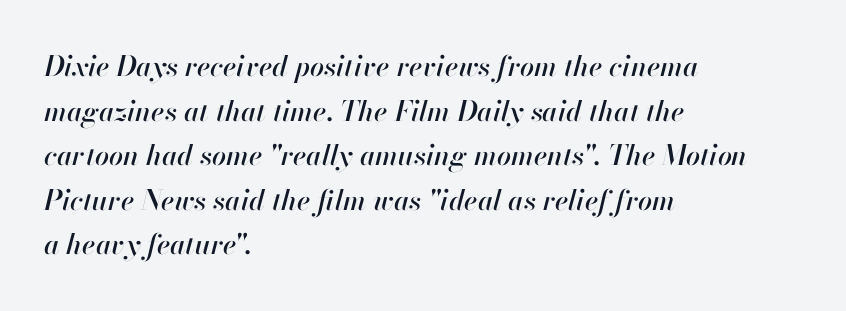
{"italic": "yes", "lean": "right", "slant_degrees": 13, "width": "normal", "stroke_contrast": "high", "x_height": "small", "monospaced": "no", "underline": "no", "align": "left", "line_spacing": "normal", "line_spacing_ratio": 1.59, "letter_spacing": "normal", "letter_spacing_em": 0.0, "glyph_px": 28}
